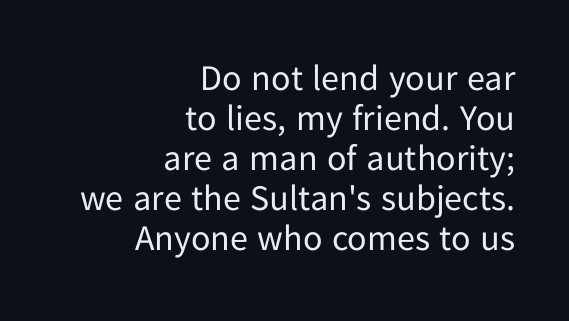
The image shows 36 px regular-weight sans-serif type, upright; set right-aligned, tight line spacing (1.11x), normal letter spacing, not underlined; low stroke contrast and a medium x-height.
